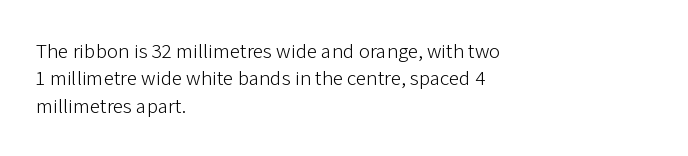
The image shows 21 px text type, upright; set left-aligned, normal line spacing (1.3x), normal letter spacing, not underlined.
